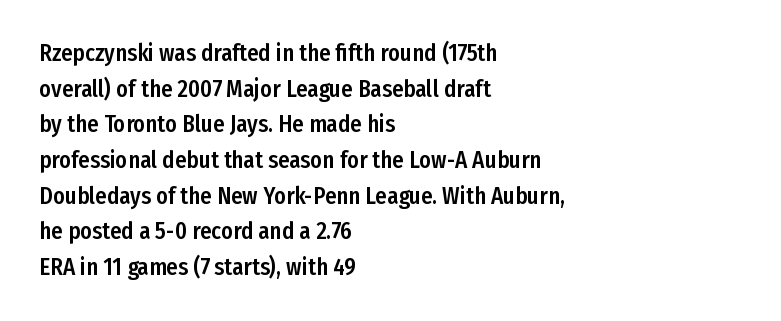
The image shows 23 px text type, upright; set left-aligned, normal line spacing (1.55x), normal letter spacing, not underlined.
